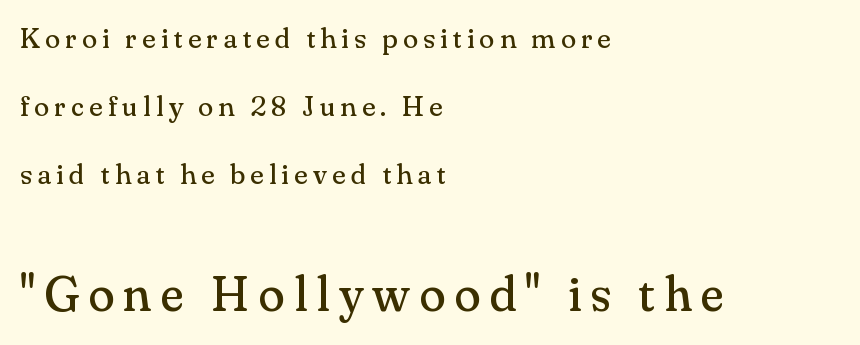
The image shows 49 px regular-weight serif type, upright; set left-aligned, loose line spacing (2.43x), not underlined; the second (bottom) block is 1.75x larger; medium stroke contrast and a small x-height.
